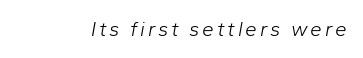
Q: Is the text bold? A: No.
Q: Is the text italic (slanted)? A: Yes, it leans right by about 10 degrees.
Q: Is the text underlined? A: No.
